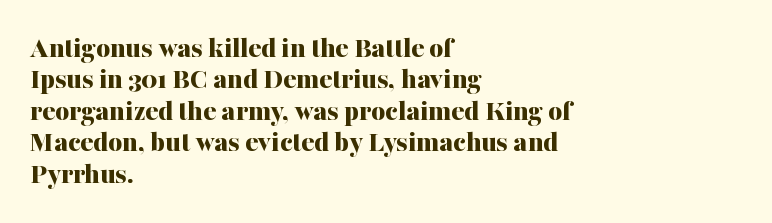
{"serif": "yes", "italic": "no", "bold": "yes", "weight": "bold", "width": "normal", "stroke_contrast": "medium", "x_height": "medium", "monospaced": "no", "underline": "no", "align": "left", "line_spacing": "tight", "line_spacing_ratio": 1.05, "letter_spacing": "normal", "letter_spacing_em": 0.0, "glyph_px": 30}
